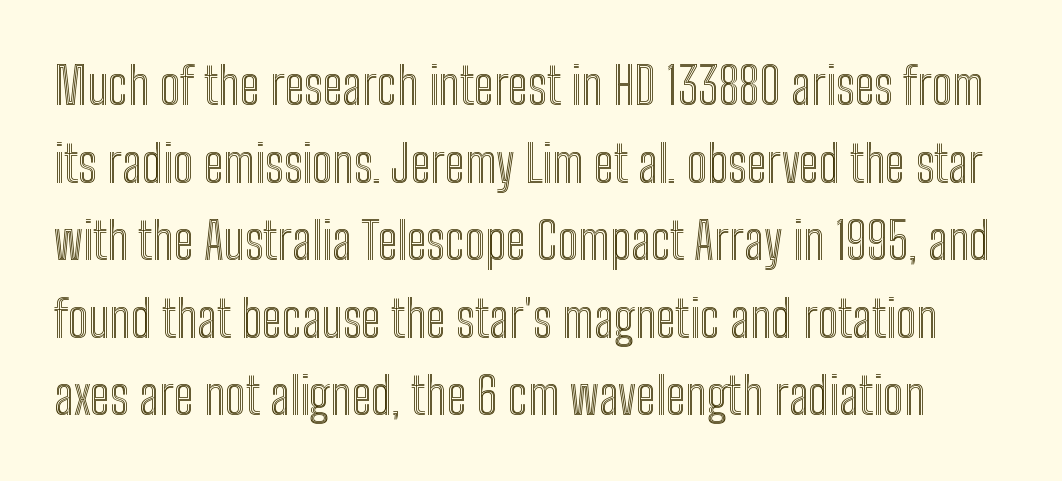
Descender tails drop into unmarked territory. This block has exactly the height ordinary leading produces. Ordinary non-slanted type is in use. Default kerning and tracking; the words read as compact shapes.
